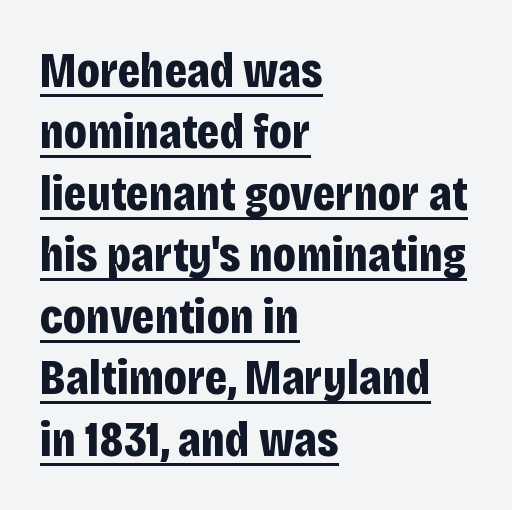
The rag falls on the right side of this text block. Honestly, the underline is the first thing you notice here. You could call the tracking neutral — neither tight nor loose. Weight: bold. The typography opts for an upright posture over an oblique one.
